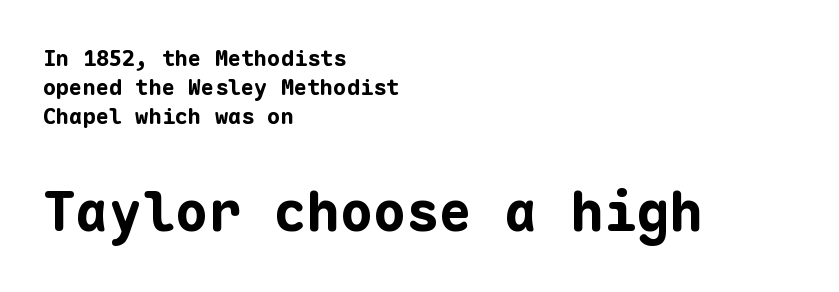
The text was rendered using a sans face with plain stroke endings. Line beginnings align vertically; line endings do not. Size contrast runs from small at the top to large at the bottom. The letters stand straight up with perfectly vertical stems. The passage shown is emphatically bold. Monospaced: the letters line up in strict vertical columns.
